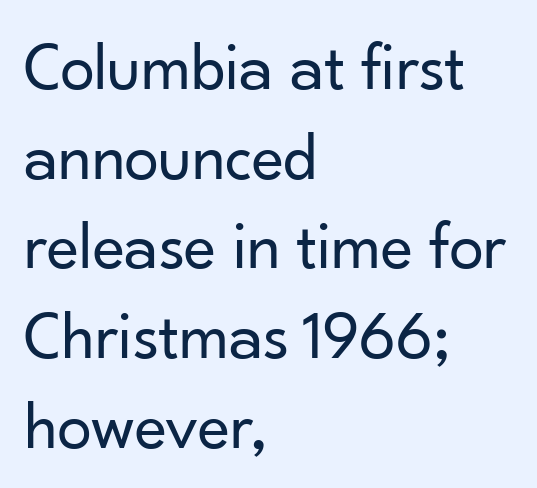
{"serif": "no", "italic": "no", "bold": "no", "weight": "regular", "width": "normal", "stroke_contrast": "low", "x_height": "small", "monospaced": "no", "underline": "no", "align": "left", "line_spacing": "normal", "line_spacing_ratio": 1.3, "letter_spacing": "normal", "letter_spacing_em": 0.0, "glyph_px": 69}
